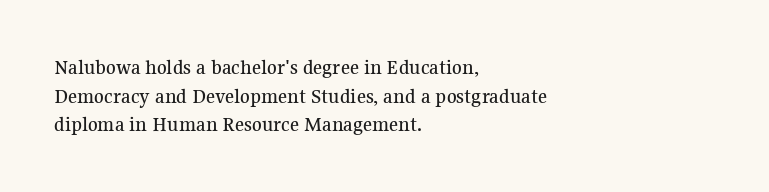
{"italic": "no", "underline": "no", "align": "left", "line_spacing": "normal", "line_spacing_ratio": 1.3, "letter_spacing": "normal", "letter_spacing_em": 0.0, "glyph_px": 22}
